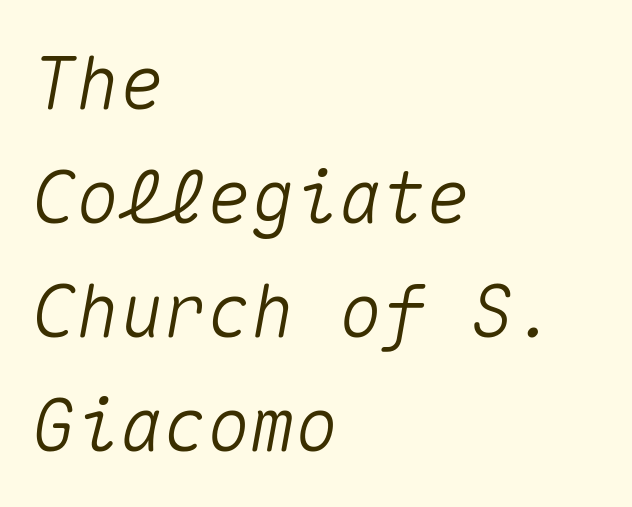
Q: Is the text italic (slanted)? A: Yes, it leans right by about 10 degrees.
Q: Is the text underlined? A: No.
Q: How is the paragraph aligned? A: Left-aligned.
Q: Is the spacing between letters normal or unusually wide? A: Normal.
Q: Is the spacing between lines tight, normal or loose? A: Normal.
Q: Width (condensed, normal, or wide)? A: Normal.
Q: Stroke contrast? A: Medium.
Q: x-height? A: Medium.
Q: Monospaced? A: Yes.
